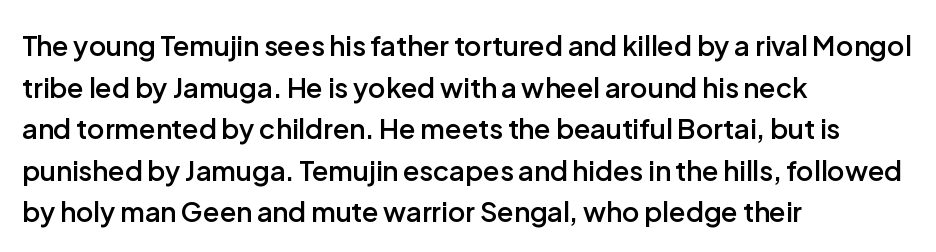
The foot of each line stays bare and open. Teacher's note: observe the even left margin — that is flush-left alignment. Summary of vertical rhythm: regular, with standard interline spacing. The typesetting leans somewhat heavy: a semibold. The lettering stays uniformly vertical, giving the passage a roman look.
